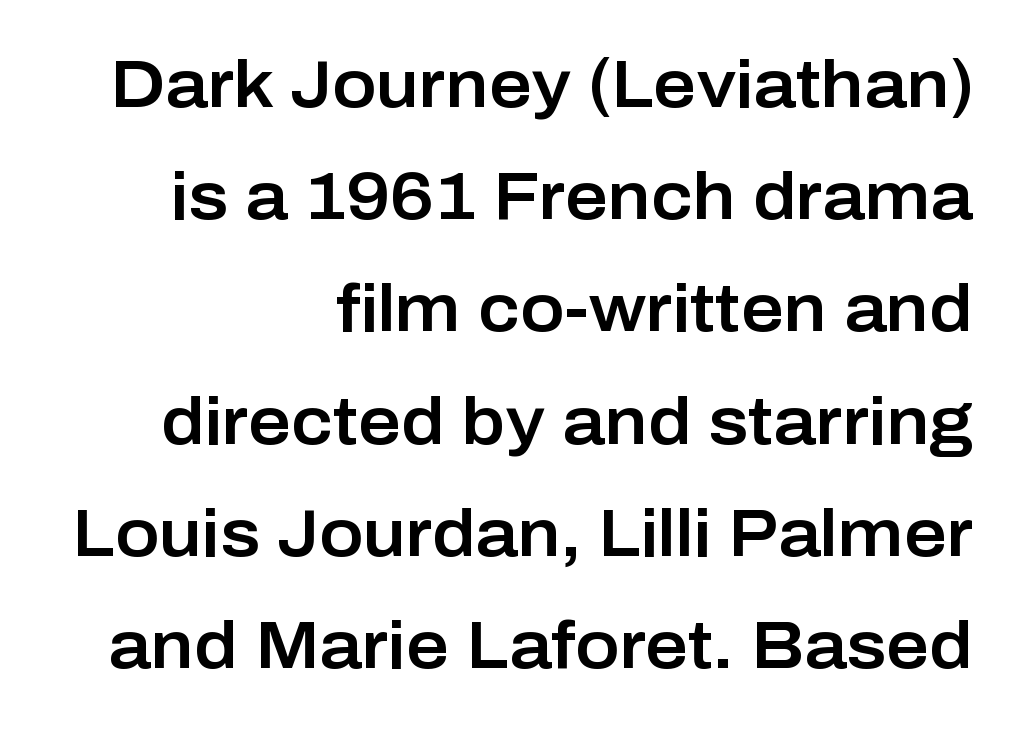
The image shows 66 px sans-serif type, upright; set right-aligned, normal line spacing (1.7x), normal letter spacing, not underlined; low stroke contrast and a medium x-height.
